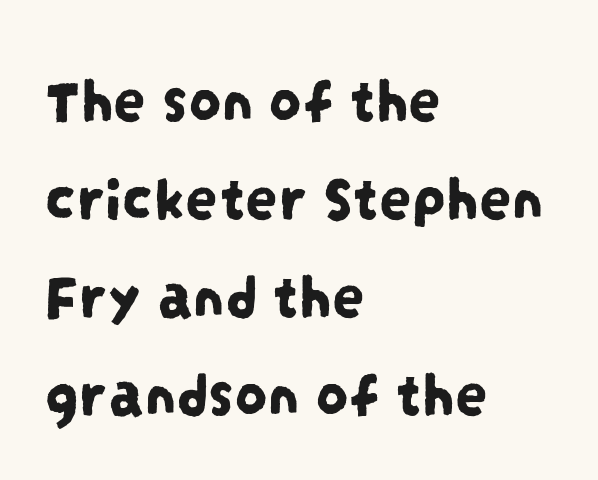
The image shows 65 px condensed sans-serif type; set left-aligned, normal line spacing (1.51x), normal letter spacing, not underlined; low stroke contrast and a large x-height.
